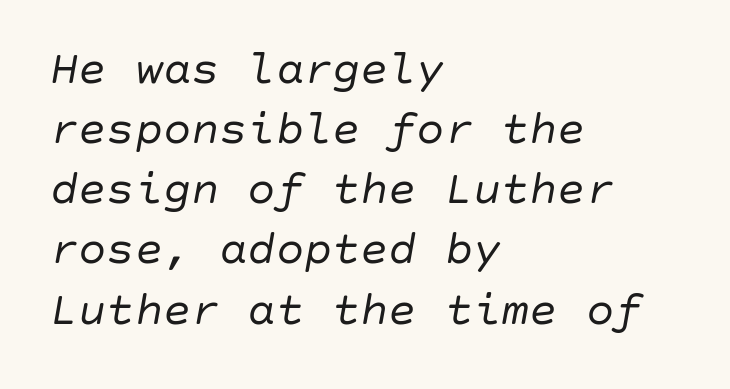
Weight class: somewhere from thin through regular. The words here are not underlined. Compared with a centered layout, this one pins lines to the left instead. The face used here is rendered with its standard letterfit. This sample keeps an unexceptional amount of space between lines. Every character sits at an angle, as italics do.
